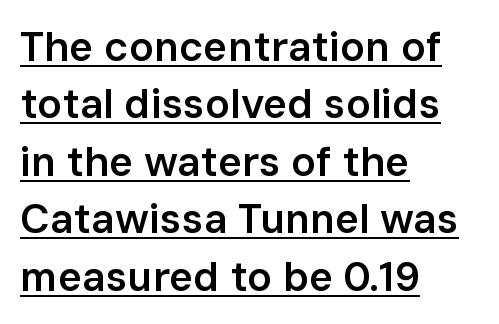
Nope, not italic — everything's standing straight. No feet cap the strokes, marking this as sans-serif type. Character widths vary here, with narrow letters taking less room than wide ones. Which margin do the lines hug? The left one — the right edge is uneven. The lettering is marked with a stroke running underneath it. Honestly, the row spacing looks completely unremarkable.
